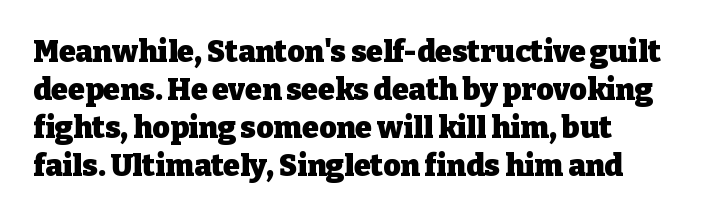
Q: Is the text bold? A: Yes.
Q: Is the text italic (slanted)? A: No, it is upright.
Q: Is the typeface a serif or a sans-serif typeface? A: Serif.
Q: Is the text underlined? A: No.
Q: Is the spacing between letters normal or unusually wide? A: Normal.
Q: Is the spacing between lines tight, normal or loose? A: Normal.
Q: Width (condensed, normal, or wide)? A: Normal.
Q: Stroke contrast? A: Low.
Q: x-height? A: Medium.
Q: Monospaced? A: No.
